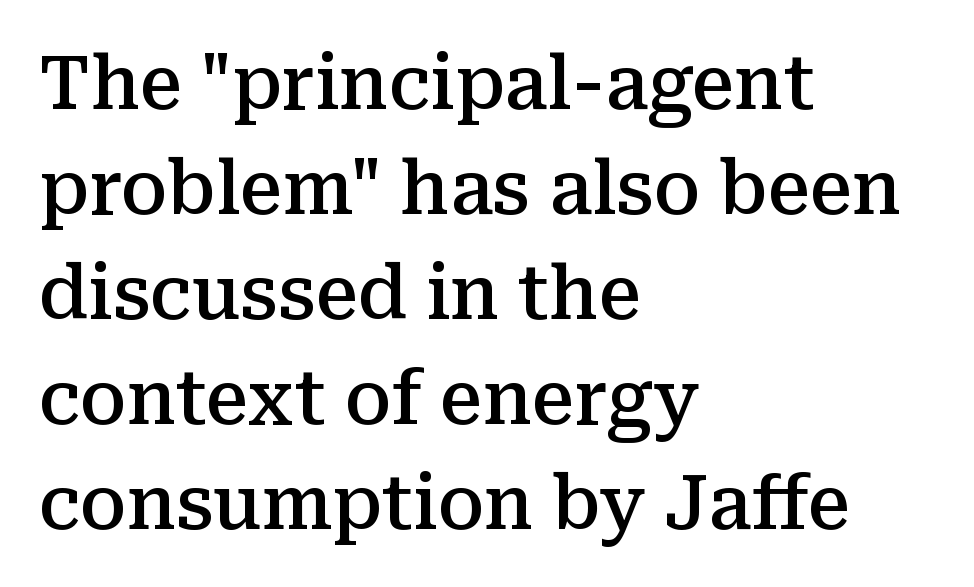
The image shows 75 px semibold serif type, upright; set left-aligned, normal line spacing (1.4x), normal letter spacing, not underlined; medium stroke contrast and a medium x-height.
